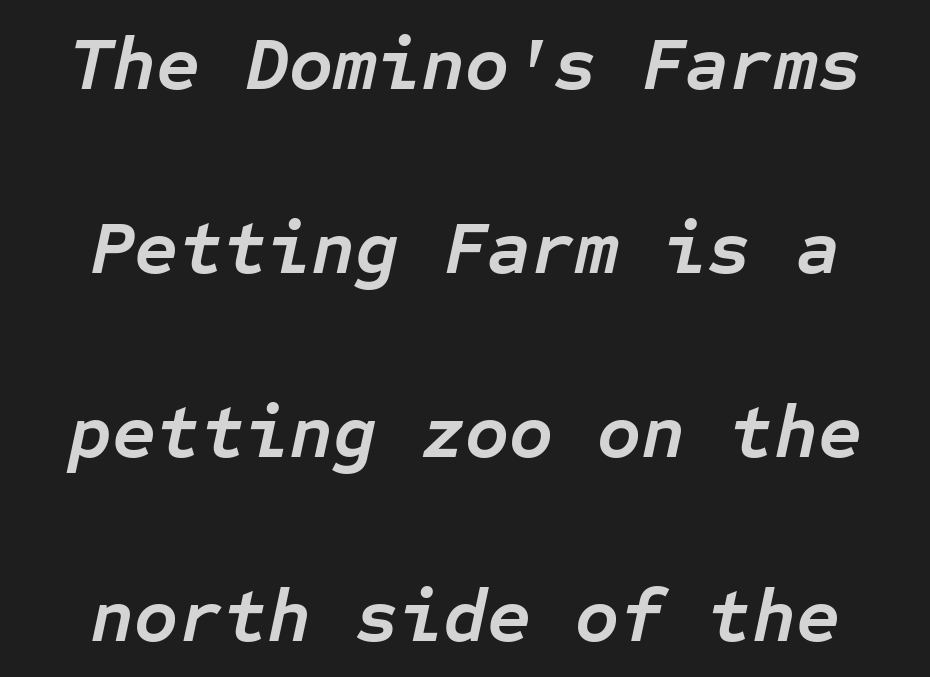
Q: Is the text bold? A: Yes.
Q: Is the text italic (slanted)? A: Yes, it leans right by about 12 degrees.
Q: Is the text underlined? A: No.
Q: How is the paragraph aligned? A: Centered.
Q: Is the spacing between letters normal or unusually wide? A: Normal.
Q: Is the spacing between lines tight, normal or loose? A: Loose.
Q: Width (condensed, normal, or wide)? A: Normal.
Q: Stroke contrast? A: Low.
Q: x-height? A: Medium.
Q: Monospaced? A: Yes.
